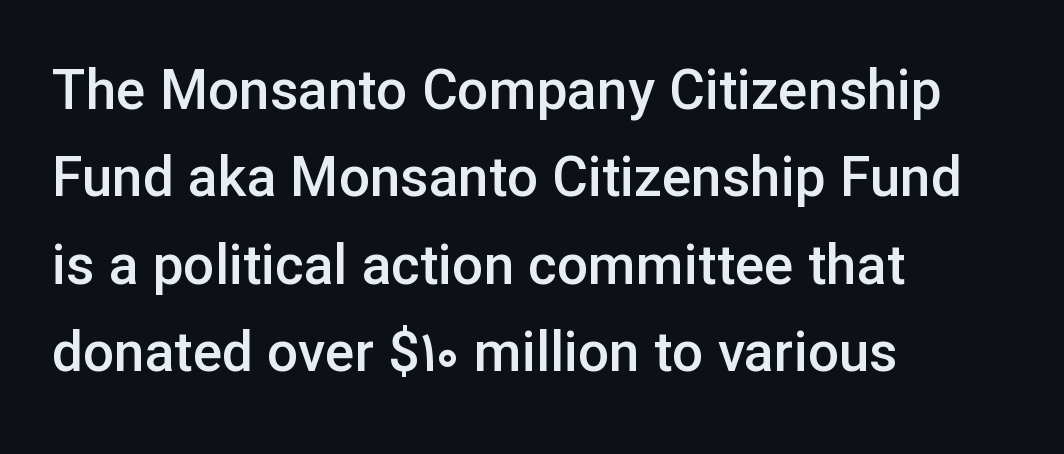
{"serif": "no", "italic": "no", "bold": "semi", "weight": "semibold", "width": "normal", "stroke_contrast": "low", "x_height": "medium", "monospaced": "no", "underline": "no", "align": "left", "line_spacing": "normal", "line_spacing_ratio": 1.59, "letter_spacing": "normal", "letter_spacing_em": 0.0, "glyph_px": 55}
